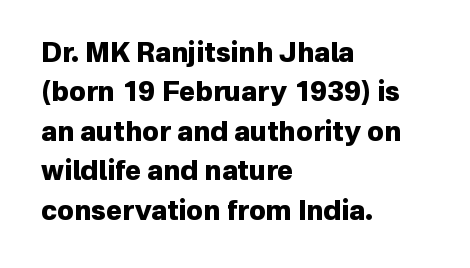
The image shows 27 px bold type, upright; set left-aligned, normal line spacing (1.46x), normal letter spacing, not underlined.
